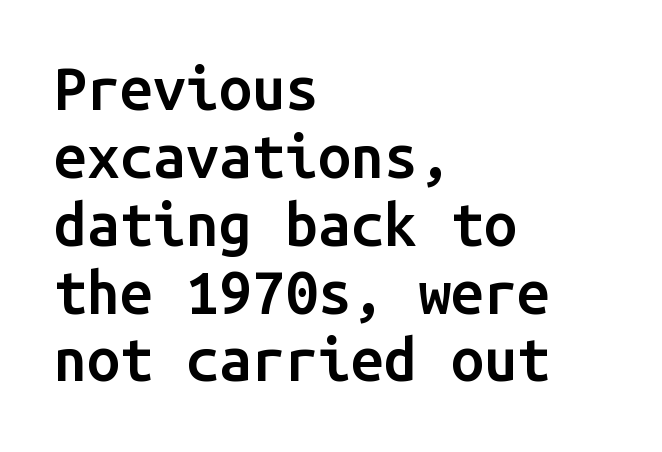
Q: Is the text bold? A: Semi-bold.
Q: Is the text italic (slanted)? A: No, it is upright.
Q: Is the typeface a serif or a sans-serif typeface? A: Sans-serif.
Q: Is the text underlined? A: No.
Q: How is the paragraph aligned? A: Left-aligned.
Q: Is the spacing between letters normal or unusually wide? A: Normal.
Q: Is the spacing between lines tight, normal or loose? A: Tight.
Q: Width (condensed, normal, or wide)? A: Normal.
Q: Stroke contrast? A: Low.
Q: x-height? A: Medium.
Q: Monospaced? A: Yes.
